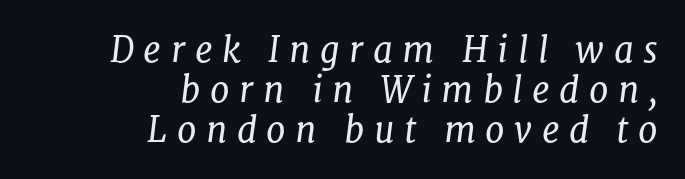
Q: Is the text bold? A: No.
Q: Is the text italic (slanted)? A: Yes, it leans right by about 8 degrees.
Q: Is the typeface a serif or a sans-serif typeface? A: Serif.
Q: Is the text underlined? A: No.
Q: How is the paragraph aligned? A: Right-aligned.
Q: Is the spacing between letters normal or unusually wide? A: Unusually wide.
Q: Is the spacing between lines tight, normal or loose? A: Tight.
Q: Width (condensed, normal, or wide)? A: Normal.
Q: Stroke contrast? A: Low.
Q: x-height? A: Medium.
Q: Monospaced? A: No.
